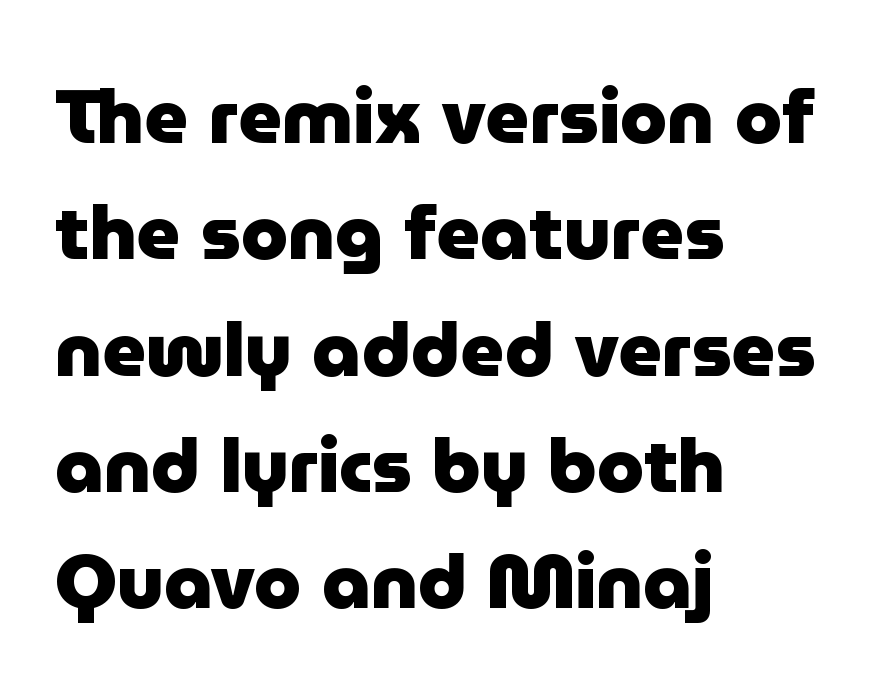
The image shows 76 px heavy sans-serif type, upright; set left-aligned, normal line spacing (1.53x), normal letter spacing, not underlined; low stroke contrast and a medium x-height.
